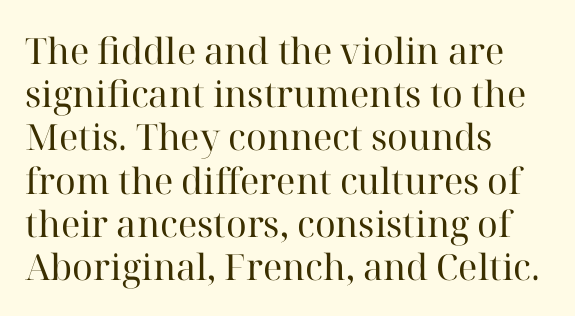
Character widths vary here, with narrow letters taking less room than wide ones. The horizontal fit of the characters is conventional and even. Clear beneath every line of the passage. The paragraph has a hard left edge and a soft right edge.
